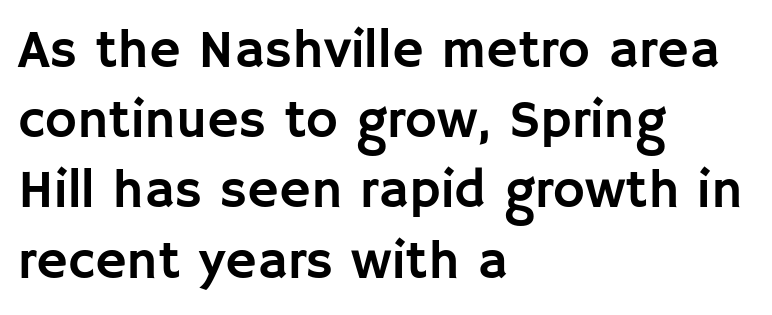
The image shows 54 px sans-serif type, upright; set left-aligned, normal line spacing (1.3x), normal letter spacing, not underlined; low stroke contrast and a large x-height.
